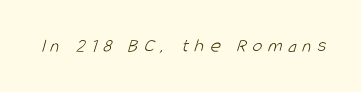
This rendering widens character spacing well past its baseline value. Unbolded letterforms with no extra heft. Only glyphs here, with clear space below each row.
